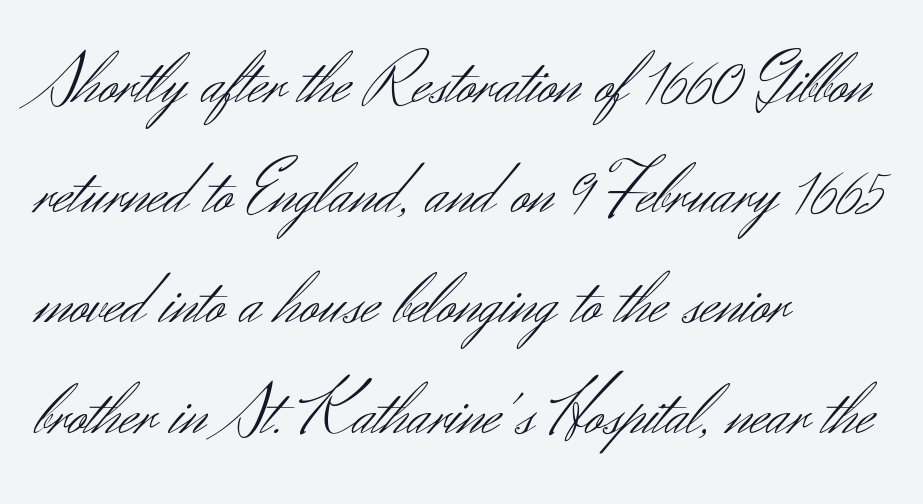
{"serif": "no", "bold": "no", "weight": "light", "width": "normal", "stroke_contrast": "medium", "x_height": "small", "monospaced": "no", "underline": "no", "align": "left", "line_spacing": "normal", "line_spacing_ratio": 1.51, "letter_spacing": "normal", "letter_spacing_em": 0.0, "glyph_px": 73}
